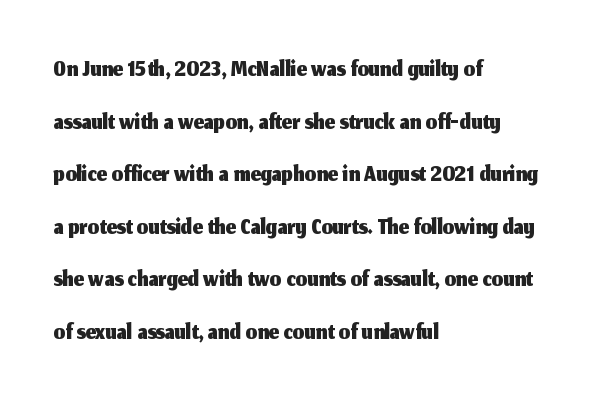
Glance below the letters and you will spot only blank space. Does extra space separate the letters? No, they use regular spacing. This sample uses a sans-serif face. These lines stack with their left ends in a neat column. Nope, not italic — everything's standing straight.
